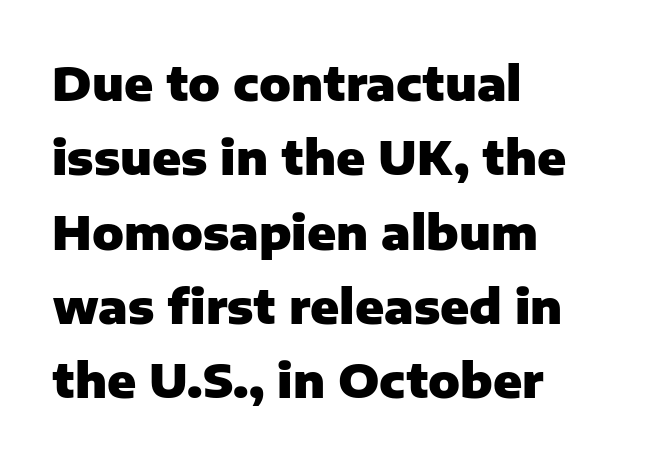
The image shows 47 px heavy sans-serif type, upright; set left-aligned, normal line spacing (1.58x), normal letter spacing, not underlined; low stroke contrast and a medium x-height.
